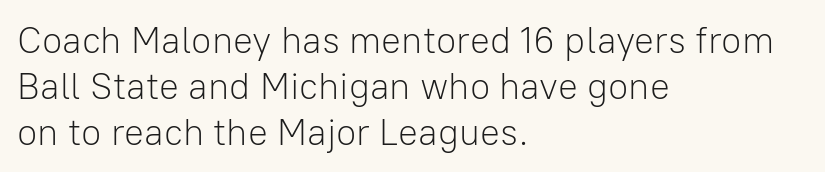
The image shows 37 px light sans-serif type, upright; set left-aligned, line spacing 1.24x, normal letter spacing, not underlined; low stroke contrast and a medium x-height.
